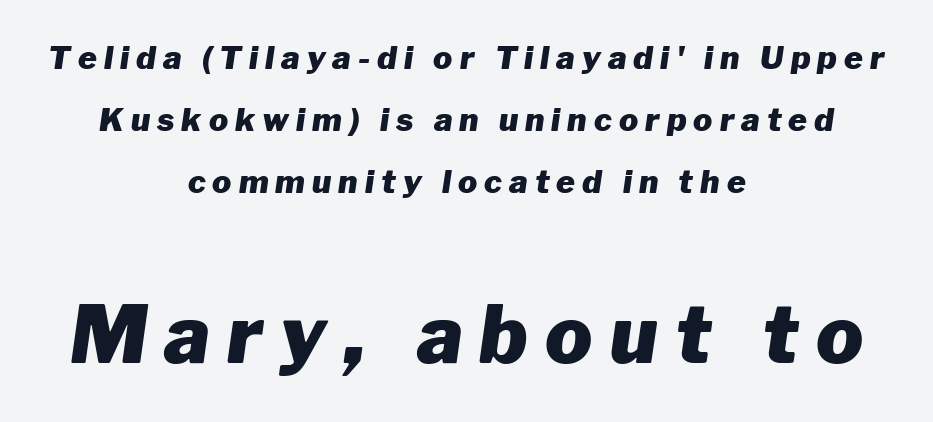
Has an underline been added? It has not. Neither beginnings nor endings align; midpoints do. Horizontal bands of white between lines are thick stripes. You get the small type first, then a jump to larger type. The rendering uses natural spacing where letterforms have individual widths. This is oblique type, the kind used for emphasis or titles.
